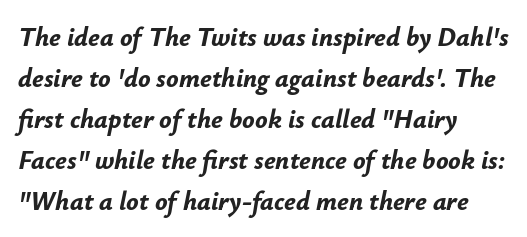
The image shows 26 px bold type, italic (leaning right); set left-aligned, normal line spacing (1.58x), normal letter spacing, not underlined.
